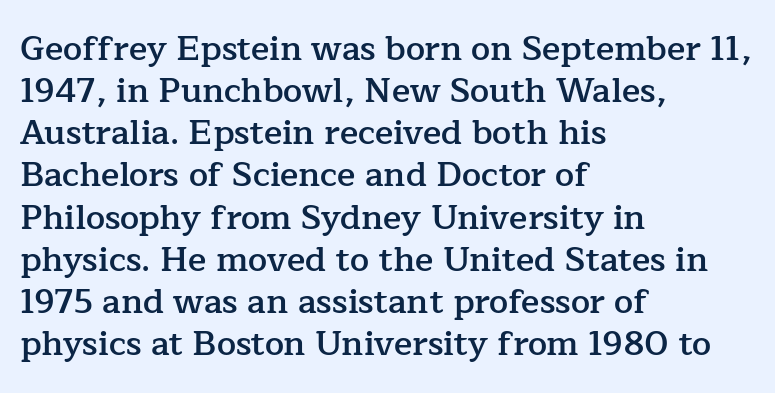
The image shows 34 px semibold serif type, upright; set left-aligned, line spacing 1.24x, normal letter spacing, not underlined; low stroke contrast and a medium x-height.
